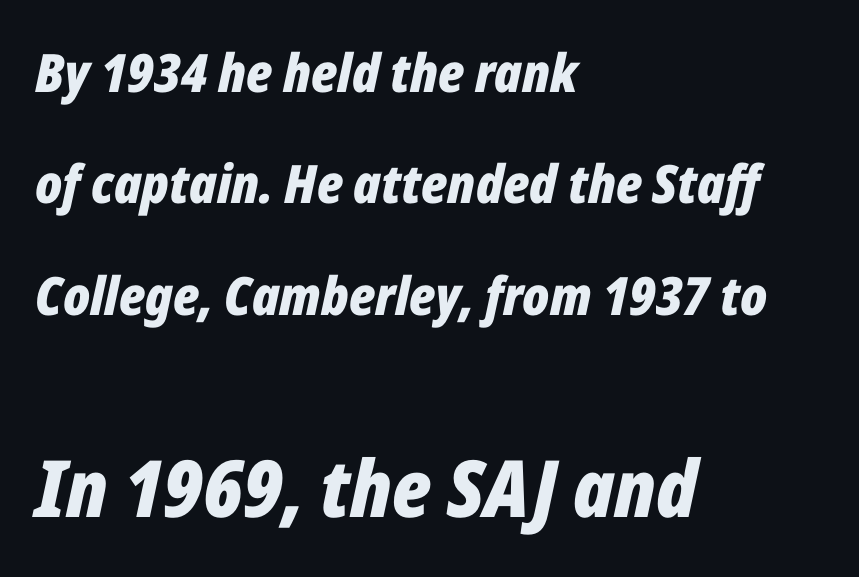
The image shows 79 px bold, condensed type, italic (leaning right); set left-aligned, loose line spacing (2.1x), normal letter spacing, not underlined; the second (bottom) block is 1.49x larger; low stroke contrast and a medium x-height.
